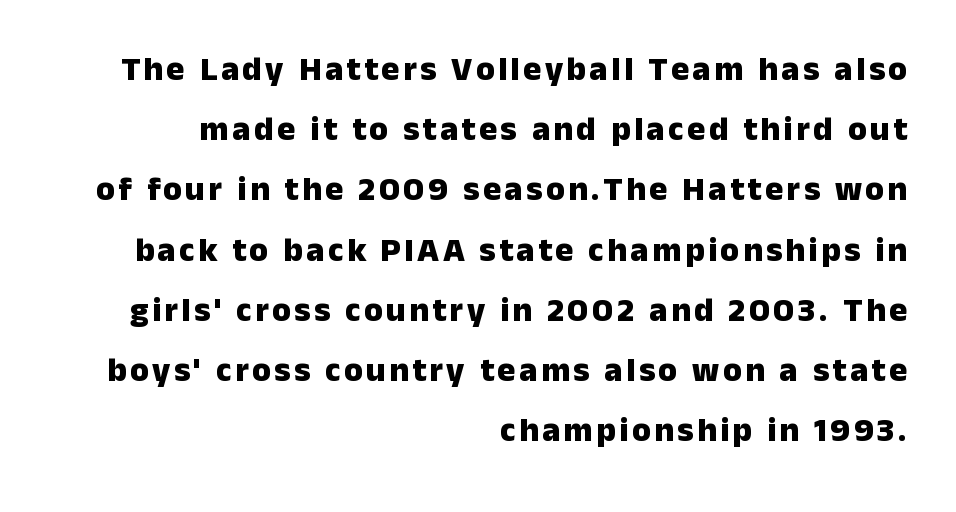
The image shows 34 px heavy sans-serif type, upright; set right-aligned, line spacing 1.77x, not underlined; low stroke contrast and a medium x-height.
